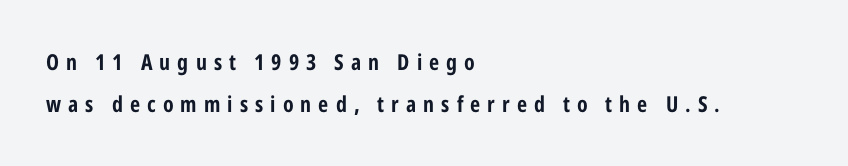
{"italic": "no", "bold": "yes", "underline": "no", "align": "left", "line_spacing": "loose", "line_spacing_ratio": 1.93, "letter_spacing": "wide", "letter_spacing_em": 0.32, "glyph_px": 22}
